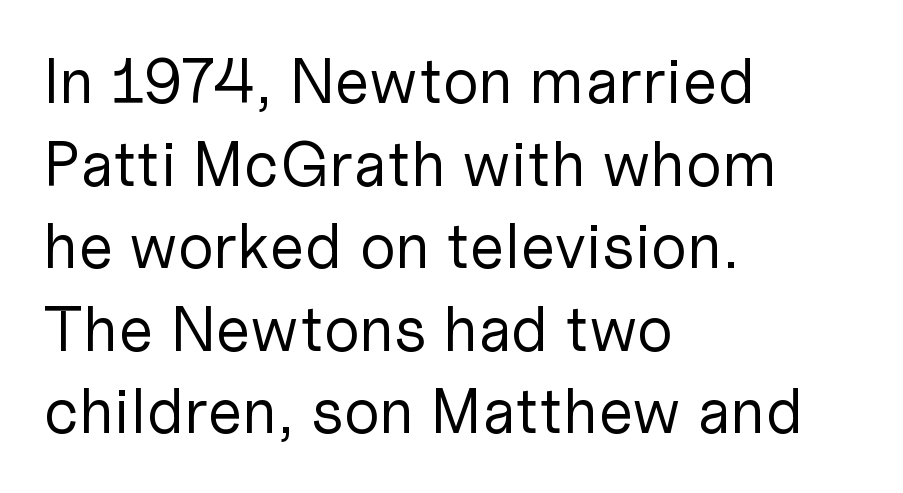
No extra ink here — the face is not bold. Regarding leading, the lines here are spaced in the standard way. The specimen reads as upright at a glance. Beneath every word, the page is bare. The lines are quadded left. Between one letter and the next there's only the usual sliver of space.
